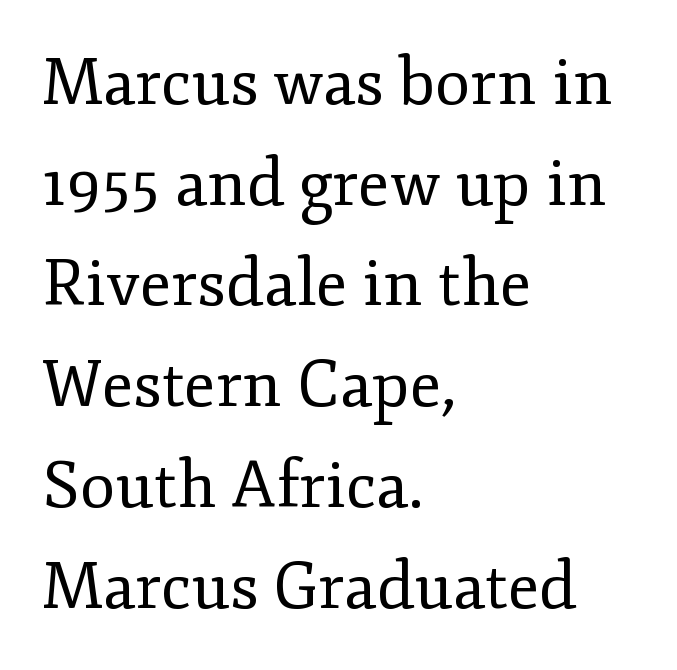
{"serif": "yes", "italic": "no", "bold": "no", "weight": "regular", "width": "normal", "stroke_contrast": "low", "x_height": "small", "monospaced": "no", "underline": "no", "align": "left", "line_spacing": "normal", "line_spacing_ratio": 1.55, "letter_spacing": "normal", "letter_spacing_em": 0.0, "glyph_px": 65}
